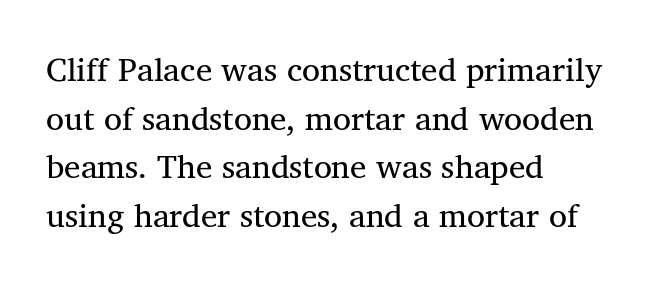
The image shows 33 px regular-weight serif type, upright; set left-aligned, normal line spacing (1.47x), normal letter spacing, not underlined; medium stroke contrast and a medium x-height.
